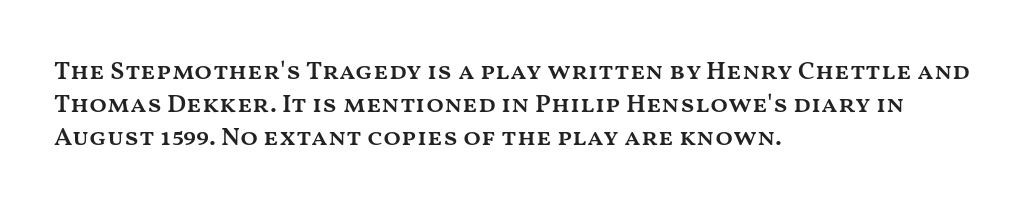
Typesetter's note: demi weight, one step under bold. Casual observation: everything's shoved over to the left. Words float on clear page, feet unadorned. The type sits square on the baseline with zero lean. Evenly set lines give the paragraph a standard silhouette. No extra tracking has been applied to these lines.
